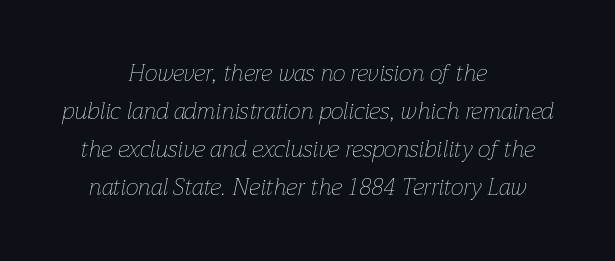
The cut favours lightness, reaching ordinary text weight at its darkest. Nothing unusual about the tracking: characters are spaced as the font intends. A clean baseline with only descenders dipping below it. The face used here has a pronounced slope to its letters.
